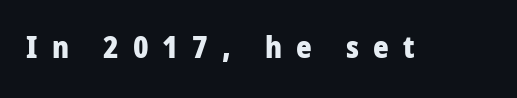
Q: Is the text bold? A: Yes.
Q: Is the text italic (slanted)? A: No, it is upright.
Q: Is the typeface a serif or a sans-serif typeface? A: Sans-serif.
Q: Is the text underlined? A: No.
Q: Is the spacing between letters normal or unusually wide? A: Unusually wide.
Q: Width (condensed, normal, or wide)? A: Normal.
Q: Stroke contrast? A: Low.
Q: x-height? A: Medium.
Q: Monospaced? A: No.
